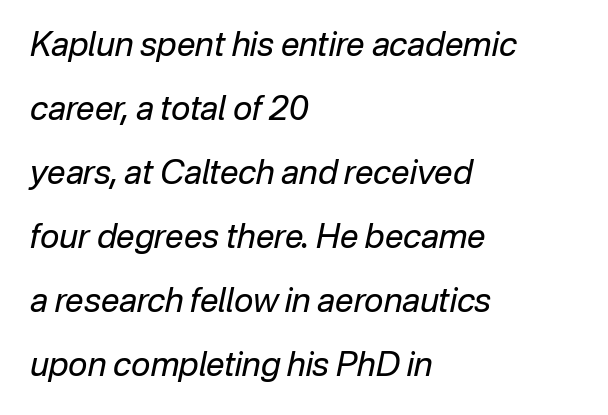
The image shows 33 px regular-weight type, italic (leaning right); set left-aligned, loose line spacing (1.94x), normal letter spacing, not underlined; low stroke contrast and a medium x-height.
